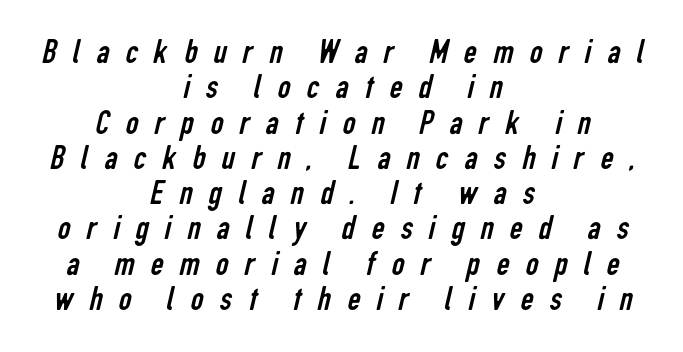
The image shows 36 px regular-weight, condensed sans-serif type; set centered, tight line spacing (0.98x), unusually wide letter spacing (+0.45 em), not underlined; low stroke contrast and a medium x-height.
